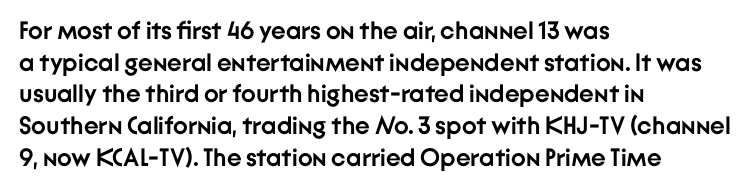
{"italic": "no", "bold": "yes", "underline": "no", "align": "left", "line_spacing": "normal", "line_spacing_ratio": 1.27, "letter_spacing": "normal", "letter_spacing_em": 0.0, "glyph_px": 25}
